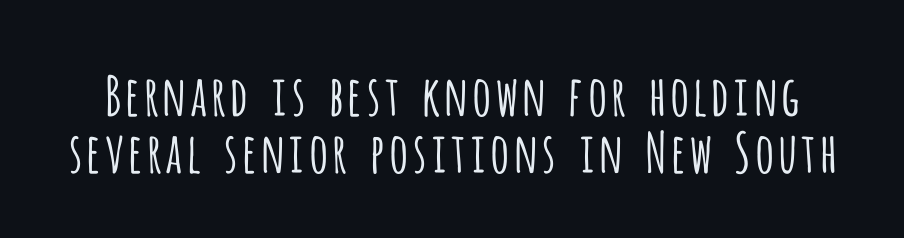
Q: Is the text bold? A: No.
Q: Is the text italic (slanted)? A: No, it is upright.
Q: Is the typeface a serif or a sans-serif typeface? A: Sans-serif.
Q: Is the text underlined? A: No.
Q: Is the spacing between letters normal or unusually wide? A: Normal.
Q: Is the spacing between lines tight, normal or loose? A: Tight.
Q: Width (condensed, normal, or wide)? A: Condensed.
Q: Stroke contrast? A: Low.
Q: x-height? A: Large.
Q: Monospaced? A: No.
